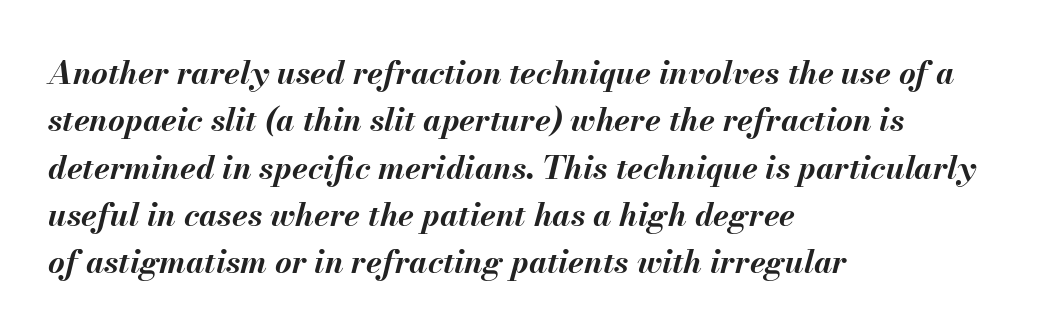
Q: Is the text bold? A: Yes.
Q: Is the text italic (slanted)? A: Yes, it leans right by about 13 degrees.
Q: Is the text underlined? A: No.
Q: How is the paragraph aligned? A: Left-aligned.
Q: Is the spacing between letters normal or unusually wide? A: Normal.
Q: Is the spacing between lines tight, normal or loose? A: Normal.
Q: Width (condensed, normal, or wide)? A: Normal.
Q: Stroke contrast? A: Medium.
Q: x-height? A: Small.
Q: Monospaced? A: No.
